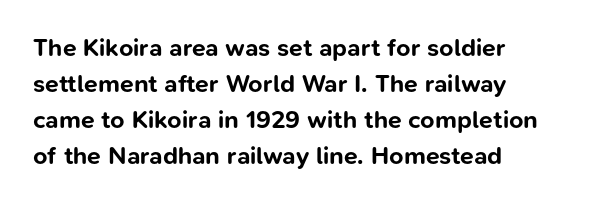
The image shows 25 px bold type, upright; set left-aligned, normal line spacing (1.44x), normal letter spacing, not underlined.
